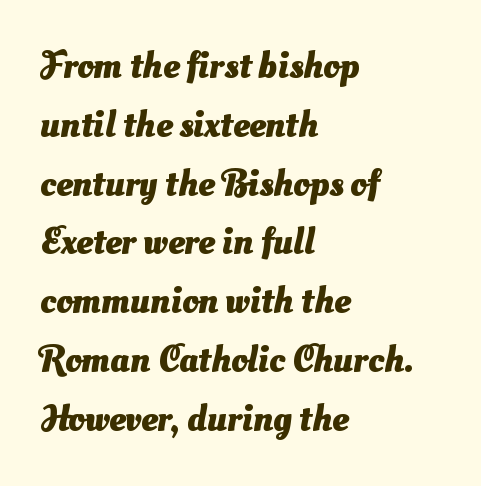
{"serif": "no", "bold": "yes", "weight": "heavy", "width": "normal", "stroke_contrast": "medium", "x_height": "small", "monospaced": "no", "underline": "no", "align": "left", "line_spacing": "normal", "line_spacing_ratio": 1.59, "letter_spacing": "normal", "letter_spacing_em": 0.0, "glyph_px": 37}
